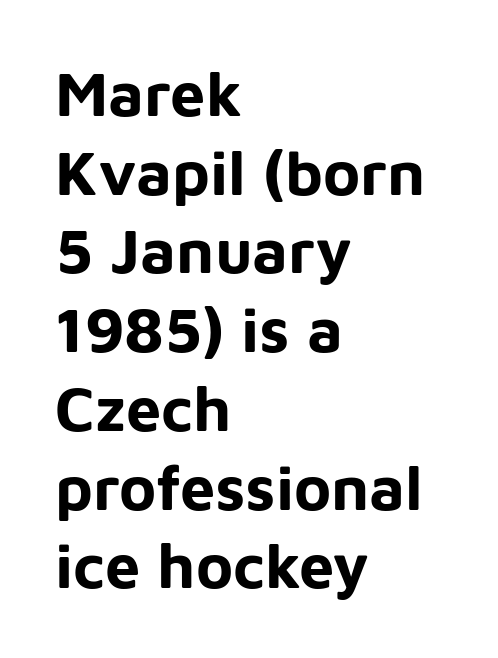
Q: Is the text bold? A: Yes.
Q: Is the text italic (slanted)? A: No, it is upright.
Q: Is the typeface a serif or a sans-serif typeface? A: Sans-serif.
Q: Is the text underlined? A: No.
Q: How is the paragraph aligned? A: Left-aligned.
Q: Is the spacing between letters normal or unusually wide? A: Normal.
Q: Is the spacing between lines tight, normal or loose? A: Normal.
Q: Width (condensed, normal, or wide)? A: Normal.
Q: Stroke contrast? A: Low.
Q: x-height? A: Medium.
Q: Monospaced? A: No.
